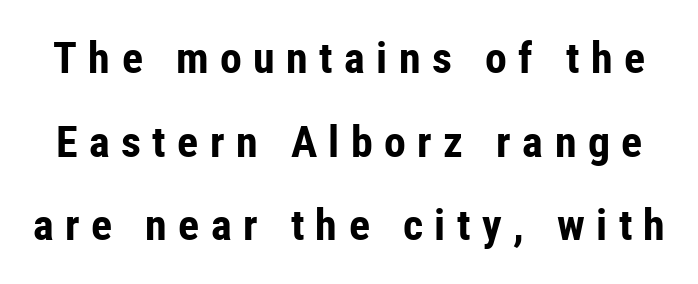
{"serif": "no", "italic": "no", "bold": "yes", "weight": "bold", "width": "condensed", "stroke_contrast": "low", "x_height": "medium", "monospaced": "no", "underline": "no", "line_spacing": "loose", "line_spacing_ratio": 1.9, "letter_spacing": "wide", "letter_spacing_em": 0.26, "glyph_px": 44}
